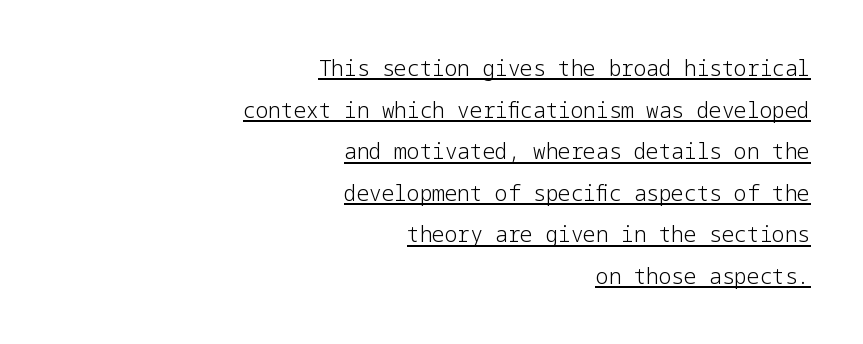
Is the stroke heavy? The answer is a plain regular-or-lighter. Do the letters lean? They stand straight. Honestly, the letter spacing is just normal — you wouldn't notice it. A continuous stroke trails under the words, as in a hyperlink. A student would call this right alignment; a typographer would say flush right, rag left. Summary of vertical rhythm: relaxed, with wide interline spacing.
